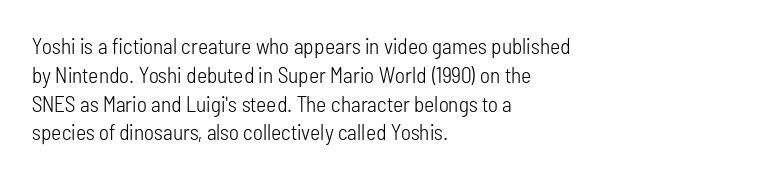
{"italic": "no", "bold": "no", "underline": "no", "align": "left", "line_spacing": "normal", "line_spacing_ratio": 1.31, "letter_spacing": "normal", "letter_spacing_em": 0.0, "glyph_px": 22}
